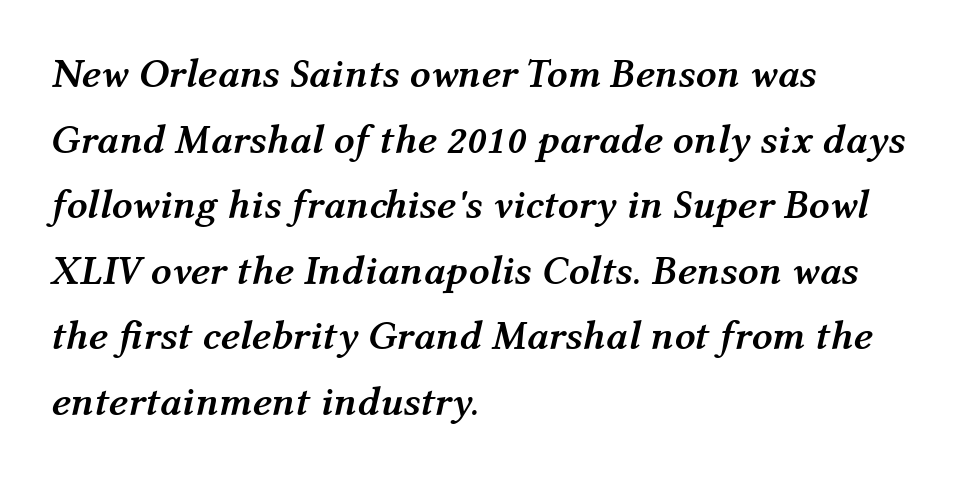
Q: Is the text bold? A: Yes.
Q: Is the text italic (slanted)? A: Yes, it leans right by about 12 degrees.
Q: Is the text underlined? A: No.
Q: How is the paragraph aligned? A: Left-aligned.
Q: Is the spacing between letters normal or unusually wide? A: Normal.
Q: Is the spacing between lines tight, normal or loose? A: Normal.
Q: Width (condensed, normal, or wide)? A: Normal.
Q: Stroke contrast? A: Medium.
Q: x-height? A: Medium.
Q: Monospaced? A: No.
